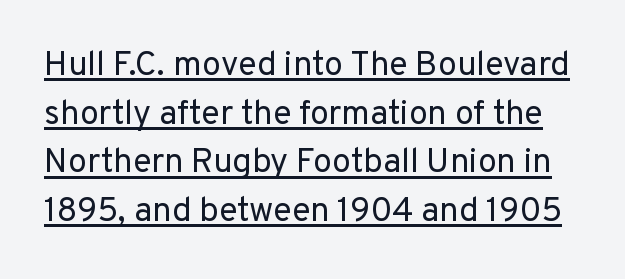
{"serif": "no", "italic": "no", "bold": "no", "weight": "regular", "width": "normal", "stroke_contrast": "low", "x_height": "medium", "monospaced": "no", "underline": "yes", "line_spacing": "normal", "line_spacing_ratio": 1.43, "letter_spacing": "normal", "letter_spacing_em": 0.0, "glyph_px": 34}
